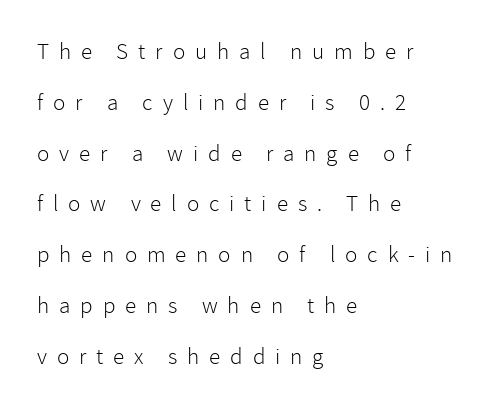
Q: Is the text bold? A: No.
Q: Is the text italic (slanted)? A: No, it is upright.
Q: Is the text underlined? A: No.
Q: How is the paragraph aligned? A: Left-aligned.
Q: Is the spacing between letters normal or unusually wide? A: Unusually wide.
Q: Is the spacing between lines tight, normal or loose? A: Loose.
